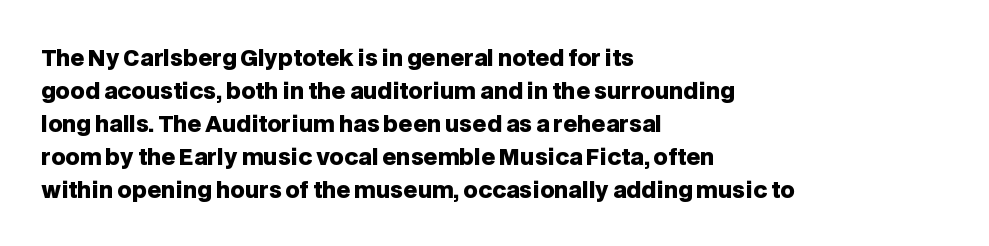
Q: Is the text bold? A: Yes.
Q: Is the text italic (slanted)? A: No, it is upright.
Q: Is the text underlined? A: No.
Q: How is the paragraph aligned? A: Left-aligned.
Q: Is the spacing between letters normal or unusually wide? A: Normal.
Q: Is the spacing between lines tight, normal or loose? A: Normal.
